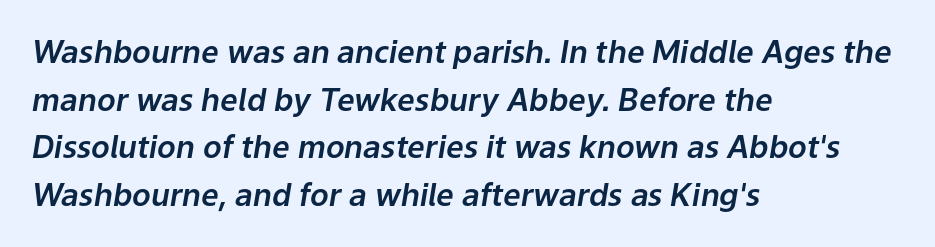
Note the varied advance widths — an 'i' is clearly narrower than an 'm'. Characters follow at the spacing the type designer built in. Baseline-to-baseline distance is the conventional proportion of letter height. The glyphs look as if they've been sheared to an angle. Visually the block forms a straight wall on the left and a jagged coastline on the right.
